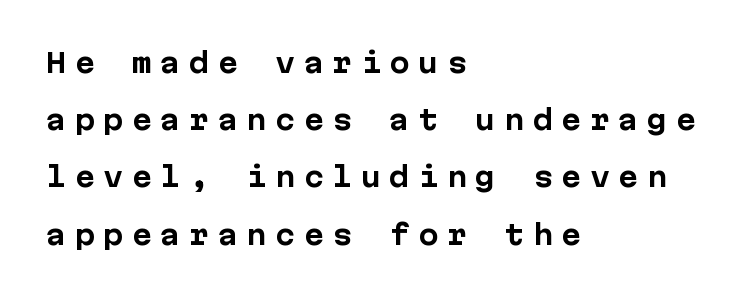
The image shows 27 px bold type, upright; set left-aligned, loose line spacing (2.12x), unusually wide letter spacing (+0.31 em), not underlined.
